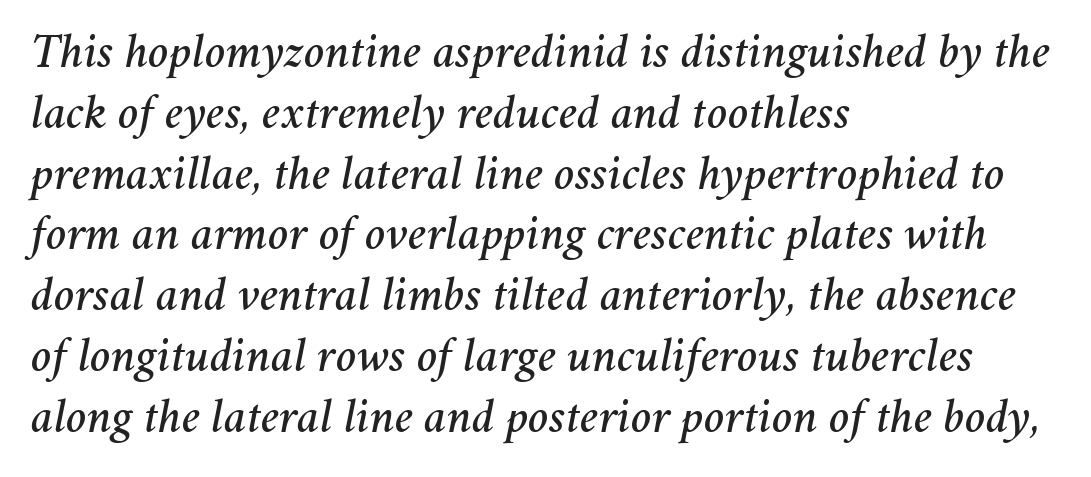
Q: Is the text italic (slanted)? A: Yes, it leans right by about 11 degrees.
Q: Is the text underlined? A: No.
Q: How is the paragraph aligned? A: Left-aligned.
Q: Is the spacing between letters normal or unusually wide? A: Normal.
Q: Width (condensed, normal, or wide)? A: Normal.
Q: Stroke contrast? A: Medium.
Q: x-height? A: Medium.
Q: Monospaced? A: No.
